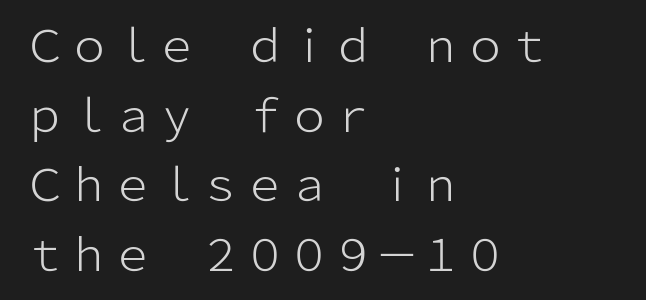
Each letter's strokes conclude bluntly, with no projecting serifs. How would I describe the line gaps? Plain and ordinary. The axis of the letterforms is exactly vertical. The typesetting does not lean heavy: it is not bold. A student would call this left alignment; a typographer would say flush left, rag right.
